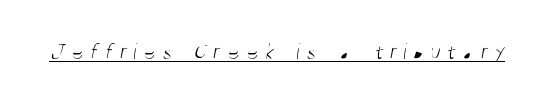
The image shows 23 px text type; set unusually wide letter spacing (+0.26 em), underlined.
